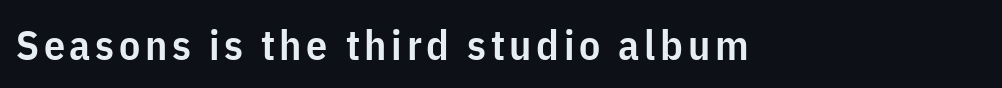
The image shows 42 px semibold, condensed sans-serif type, upright; set not underlined; low stroke contrast and a medium x-height.
